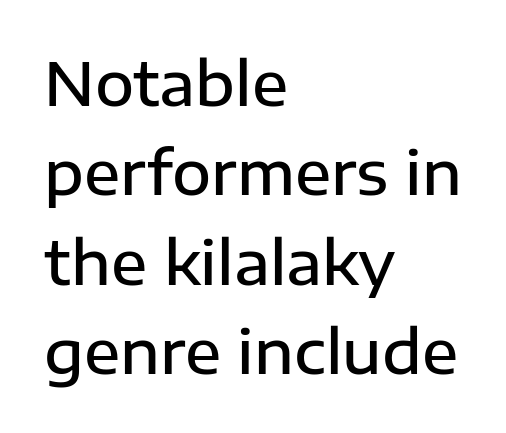
The image shows 60 px semibold sans-serif type, upright; set left-aligned, normal line spacing (1.49x), normal letter spacing, not underlined; low stroke contrast and a medium x-height.
